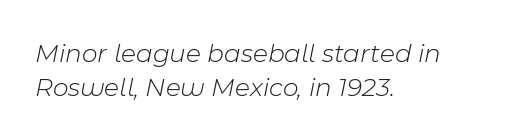
The string is rendered with underlining switched off. The face used here is rendered with its standard letterfit. The rows are spaced the way most documents space them. A student would call this left alignment; a typographer would say flush left, rag right.
